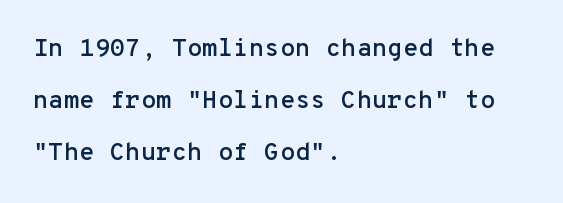
The image shows 25 px text type, upright; set left-aligned, loose line spacing (2.08x), normal letter spacing, not underlined.
